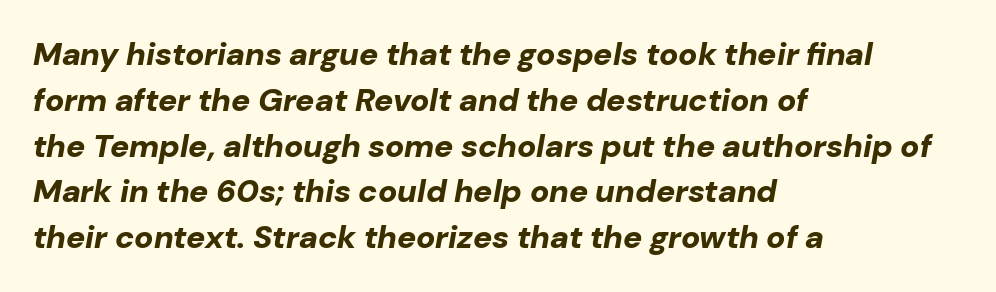
Q: Is the text bold? A: Yes.
Q: Is the text italic (slanted)? A: Yes, it leans right by about 10 degrees.
Q: Is the text underlined? A: No.
Q: How is the paragraph aligned? A: Left-aligned.
Q: Is the spacing between letters normal or unusually wide? A: Normal.
Q: Is the spacing between lines tight, normal or loose? A: Normal.
Q: Width (condensed, normal, or wide)? A: Normal.
Q: Stroke contrast? A: Low.
Q: x-height? A: Medium.
Q: Monospaced? A: No.
